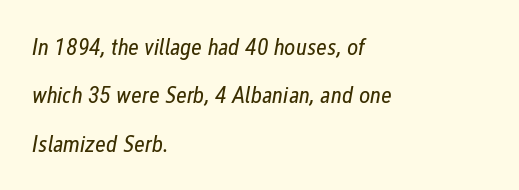
The typeface has the unassuming heft of standard copy or less. Look at the tracking — it's just the regular setting, nothing added. Reading down the column, the eye jumps a long way to each next line. Caption: multi-line text, flush left, ragged right. Nobody drew a line under any word here.
